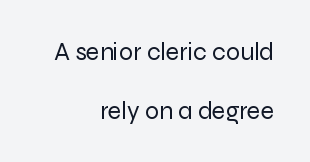
If you measured baseline to baseline, you'd find a long distance. This rendering leaves character spacing at its baseline value. Unmarked baselines from the first word to the last. Nope, not italic — everything's standing straight. In CSS terms this would be text-align: right.
